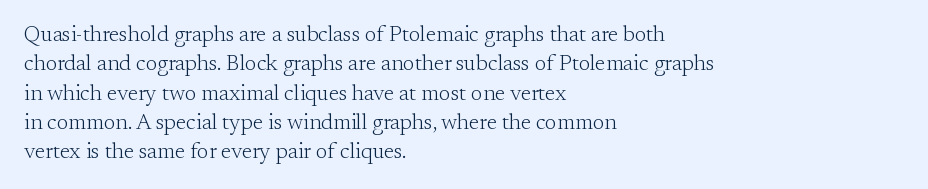
The image shows 22 px text type, upright; set left-aligned, normal line spacing (1.33x), normal letter spacing, not underlined.
